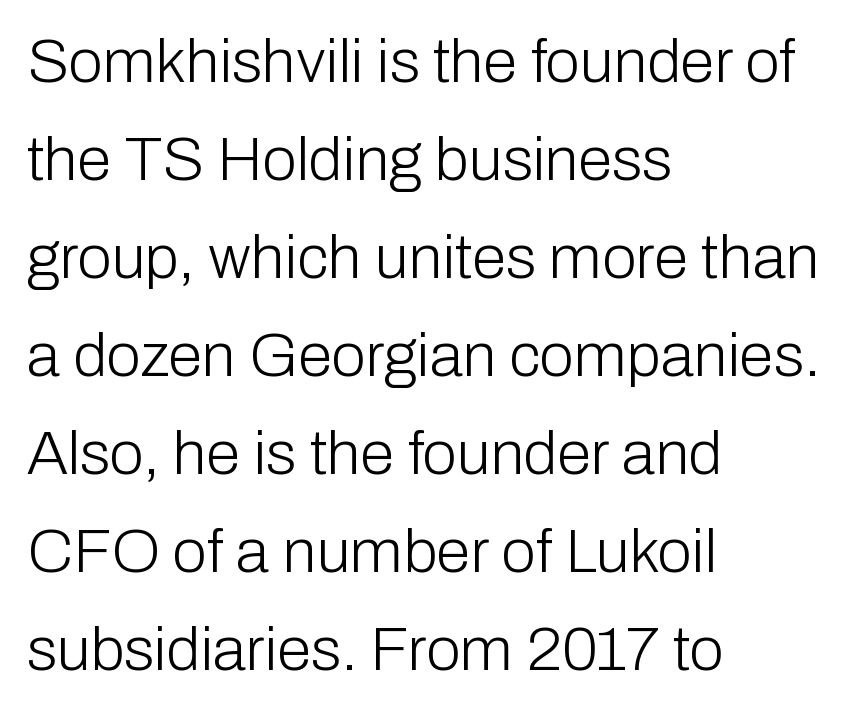
The type is set solid horizontally, with unmodified tracking. These lines sit exactly where default settings would place them. The space directly below the letters is spotless. A roman cut, with each character standing at attention. Weight: not bold — regular or lighter. Spacing verdict: proportional, widths tailored to each character.
